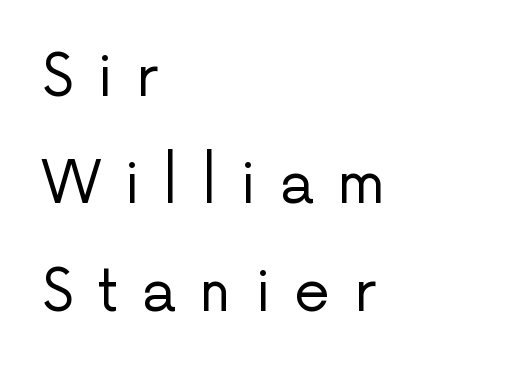
The font family rendered here belongs to the sans-serif group. Character widths vary here, with narrow letters taking less room than wide ones. Weight: regular or lighter. Any mark beneath the type? The region is blank. There is plenty of visible air inserted between adjacent glyphs.
